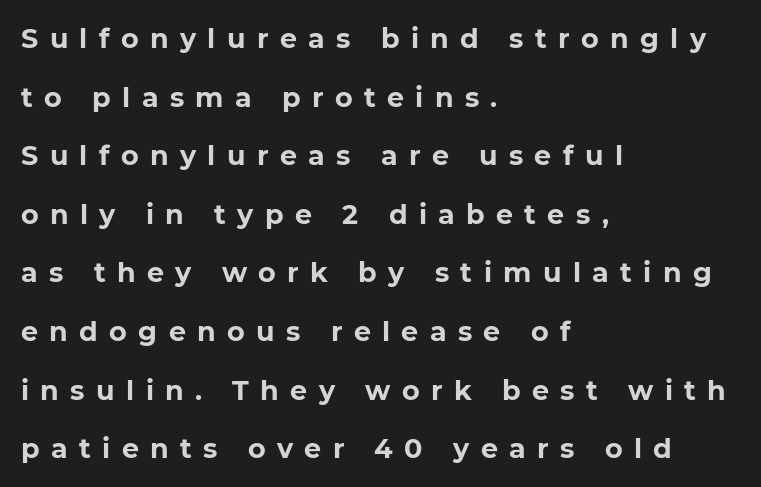
{"bold": "yes", "underline": "no", "align": "left", "line_spacing": "loose", "line_spacing_ratio": 2.17, "letter_spacing": "wide", "letter_spacing_em": 0.42, "glyph_px": 27}
